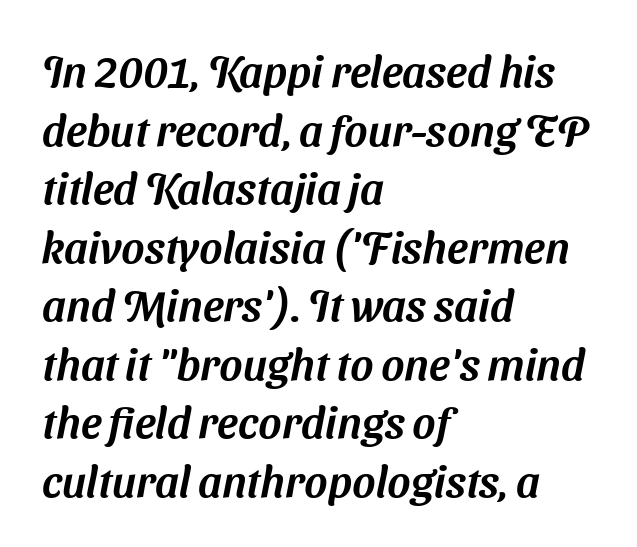
Here the designer chose a conventional face with non-uniform glyph widths. The leading is moderate, giving the passage an even texture. Alignment: flush left. The passage shown is not underscored anywhere.
